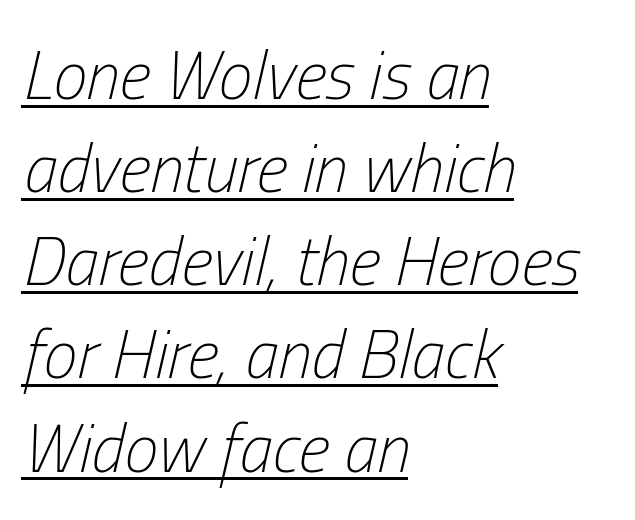
The image shows 68 px light, condensed type, italic (leaning right); set left-aligned, normal line spacing (1.37x), normal letter spacing, underlined; low stroke contrast and a medium x-height.
